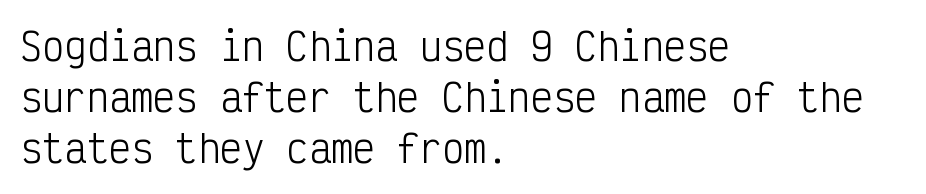
{"serif": "no", "italic": "no", "bold": "no", "weight": "light", "width": "condensed", "stroke_contrast": "low", "x_height": "medium", "monospaced": "yes", "underline": "no", "align": "left", "line_spacing": "normal", "line_spacing_ratio": 1.38, "letter_spacing": "normal", "letter_spacing_em": 0.0, "glyph_px": 37}
